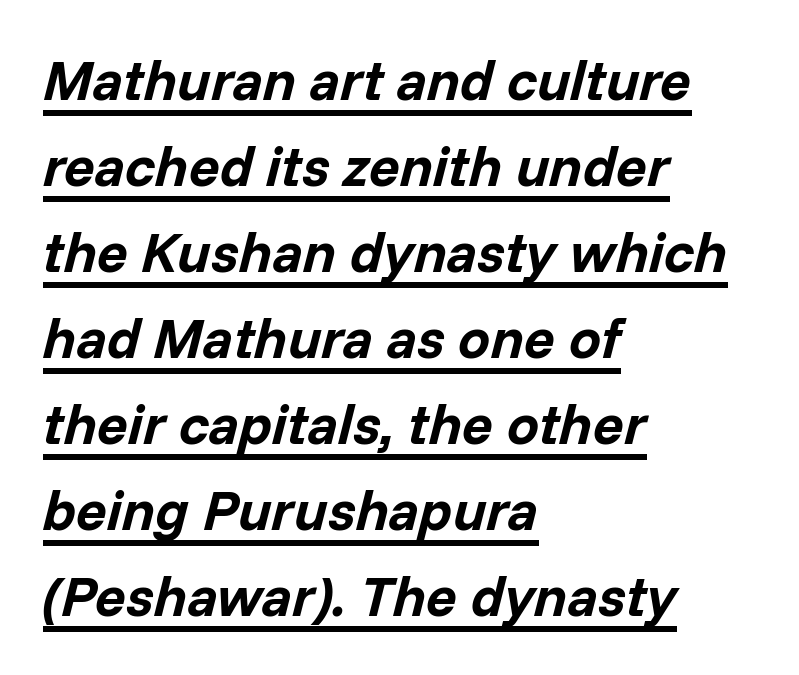
Do the characters align in a grid? No, the font is proportional. Students, observe: this is what conventionally led text looks like. This sample uses plain, unmodified letter spacing. Decoration check: the copy is underlined.
